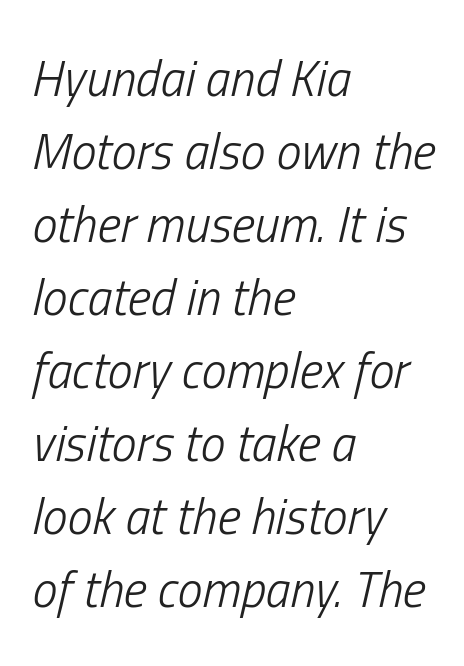
Q: Is the text bold? A: No.
Q: Is the text italic (slanted)? A: Yes, it leans right by about 13 degrees.
Q: Is the text underlined? A: No.
Q: How is the paragraph aligned? A: Left-aligned.
Q: Is the spacing between letters normal or unusually wide? A: Normal.
Q: Is the spacing between lines tight, normal or loose? A: Normal.
Q: Width (condensed, normal, or wide)? A: Condensed.
Q: Stroke contrast? A: Low.
Q: x-height? A: Medium.
Q: Monospaced? A: No.
